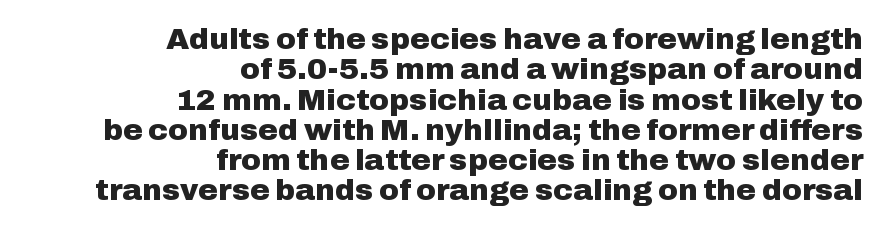
Closely set lines give the paragraph a compact silhouette. These lines are composed in type without serifs. Proportional: the letters do not fall into vertical columns. Casual observation: everything's shoved over to the right.
